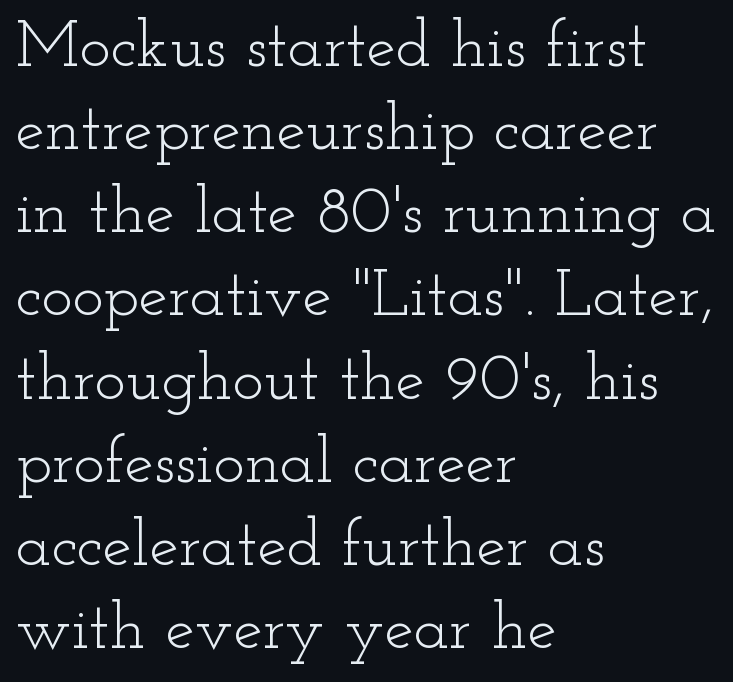
These lines sit exactly where default settings would place them. The typesetter chose a ragged-right arrangement here. Note the varied advance widths — an 'i' is clearly narrower than an 'm'. Unbolded letterforms with no extra heft. Check where the strokes stop: tiny serifs finish them off. The area under the type is left untouched.
